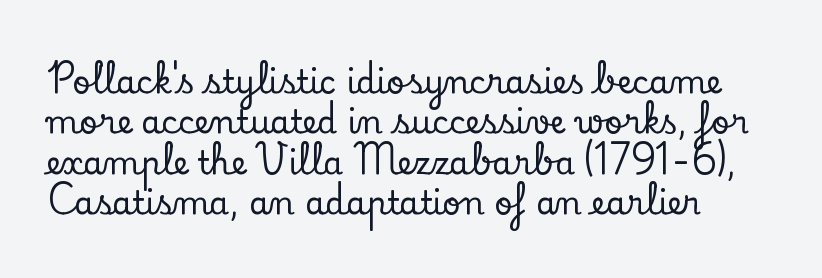
Q: Is the text italic (slanted)? A: No, it is upright.
Q: Is the typeface a serif or a sans-serif typeface? A: Serif.
Q: Is the text underlined? A: No.
Q: How is the paragraph aligned? A: Left-aligned.
Q: Is the spacing between letters normal or unusually wide? A: Normal.
Q: Is the spacing between lines tight, normal or loose? A: Normal.
Q: Width (condensed, normal, or wide)? A: Normal.
Q: Stroke contrast? A: Low.
Q: x-height? A: Small.
Q: Monospaced? A: No.
